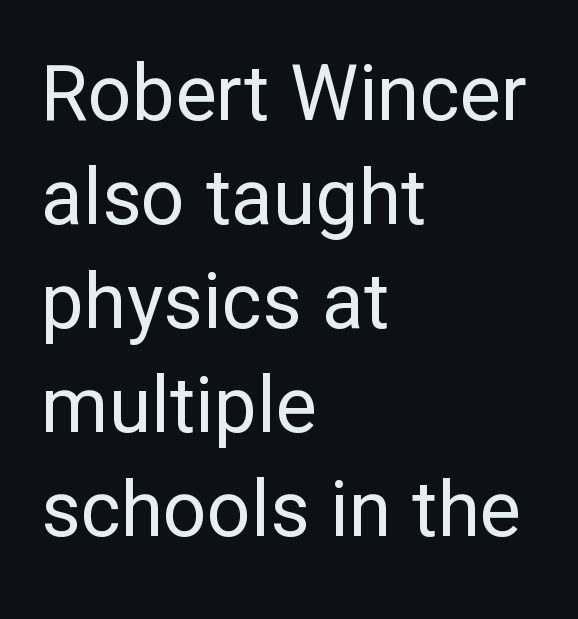
{"serif": "no", "italic": "no", "bold": "no", "weight": "regular", "width": "normal", "stroke_contrast": "low", "x_height": "medium", "monospaced": "no", "underline": "no", "align": "left", "line_spacing": "normal", "line_spacing_ratio": 1.35, "letter_spacing": "normal", "letter_spacing_em": 0.0, "glyph_px": 77}
